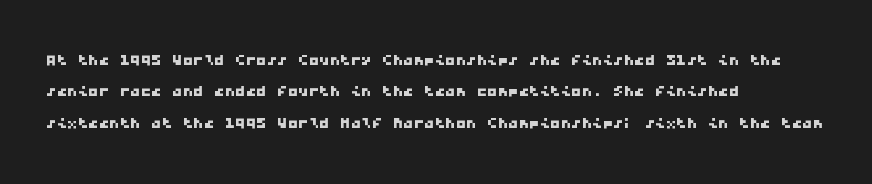
These lines keep a tight, regular rhythm from letter to letter. The rendering anchors every line to the left-hand side. Leading: standard. Clear beneath every line of the passage.
